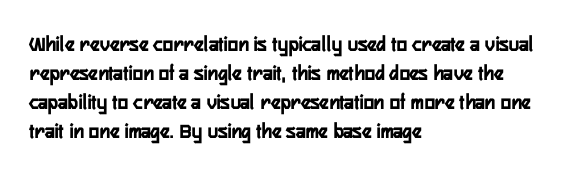
The image shows 22 px bold type, upright; set left-aligned, normal line spacing (1.32x), normal letter spacing, not underlined.
